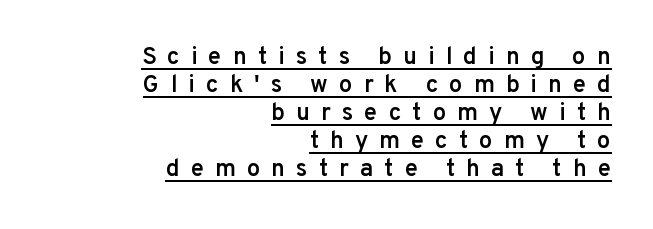
Q: Is the text bold? A: Semi-bold.
Q: Is the text italic (slanted)? A: No, it is upright.
Q: Is the text underlined? A: Yes.
Q: How is the paragraph aligned? A: Right-aligned.
Q: Is the spacing between letters normal or unusually wide? A: Unusually wide.
